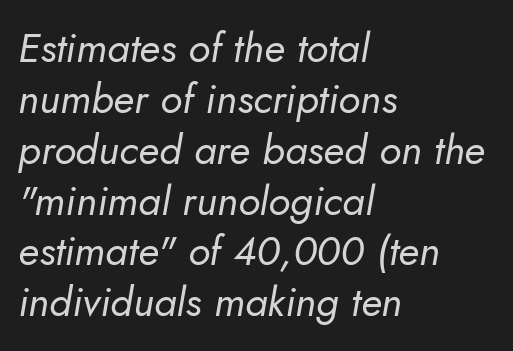
Q: Is the text bold? A: No.
Q: Is the text italic (slanted)? A: Yes, it leans right by about 10 degrees.
Q: Is the text underlined? A: No.
Q: How is the paragraph aligned? A: Left-aligned.
Q: Is the spacing between letters normal or unusually wide? A: Normal.
Q: Width (condensed, normal, or wide)? A: Normal.
Q: Stroke contrast? A: Low.
Q: x-height? A: Small.
Q: Monospaced? A: No.
